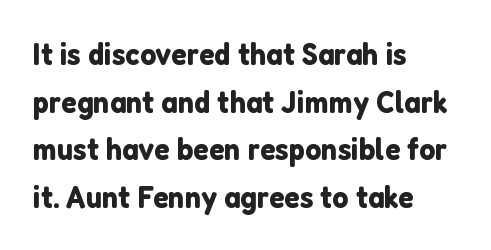
{"serif": "no", "italic": "no", "width": "normal", "stroke_contrast": "low", "x_height": "medium", "monospaced": "no", "underline": "no", "align": "left", "line_spacing": "normal", "line_spacing_ratio": 1.49, "letter_spacing": "normal", "letter_spacing_em": 0.0, "glyph_px": 32}
